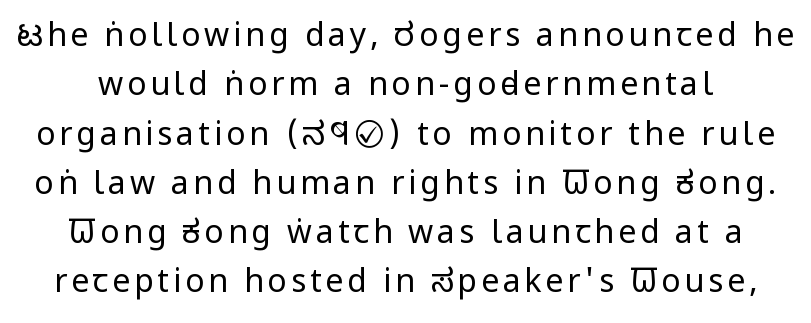
{"serif": "no", "italic": "no", "bold": "no", "weight": "regular", "width": "condensed", "stroke_contrast": "low", "x_height": "large", "monospaced": "no", "underline": "no", "line_spacing": "normal", "line_spacing_ratio": 1.54, "glyph_px": 32}
